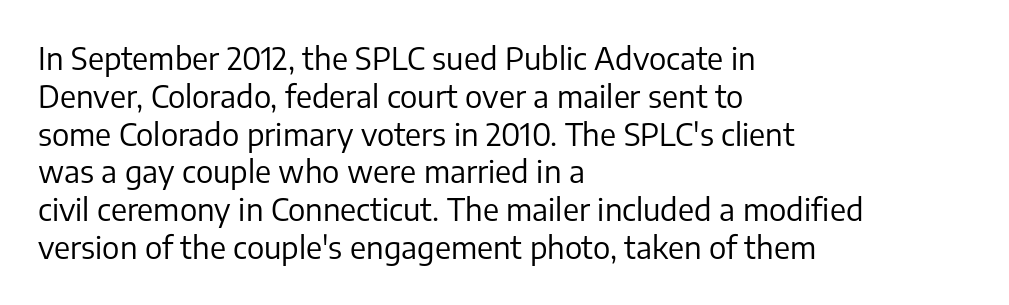
{"serif": "no", "italic": "no", "bold": "no", "weight": "regular", "width": "normal", "stroke_contrast": "low", "x_height": "medium", "monospaced": "no", "underline": "no", "align": "left", "line_spacing_ratio": 1.22, "letter_spacing": "normal", "letter_spacing_em": 0.0, "glyph_px": 31}
